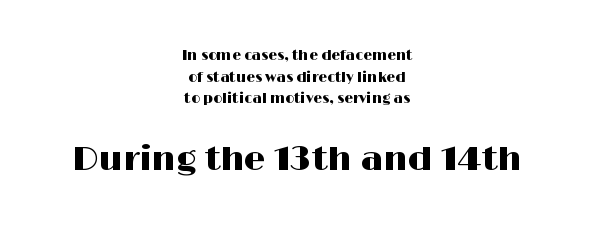
The image shows 34 px wide sans-serif type, upright; set centered, normal line spacing (1.55x), normal letter spacing, not underlined; the second (bottom) block is 2.43x larger; high stroke contrast and a medium x-height.
